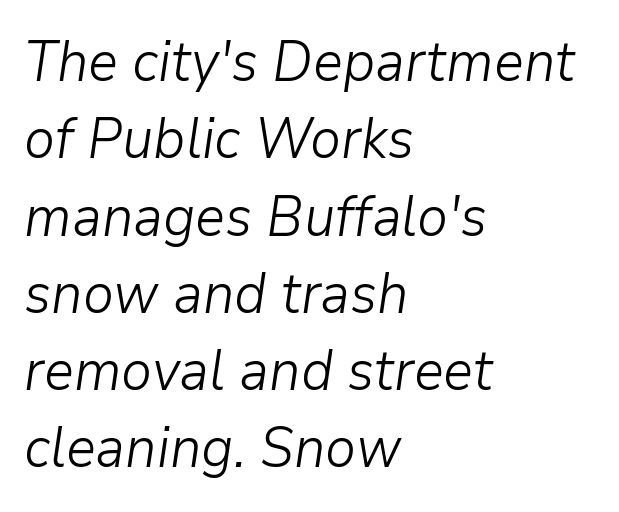
Horizontal bands of white between lines are of average thickness. Any mark beneath the type? The region is blank. The text block is weighted toward the left margin, trailing off unevenly rightward. An italicized treatment has been applied to the whole sample. Inter-character spacing is left at the font's built-in metrics. The passage shown is typed in a proportional face where columns would drift.
